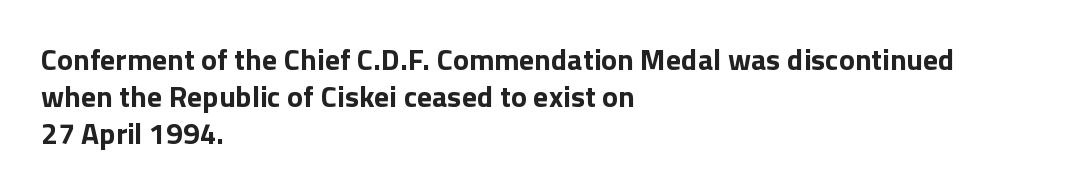
Nothing unusual about the tracking: characters are spaced as the font intends. Nobody drew a line under any word here. Summary of weight: heavy, a full bold. Upright lettering throughout. Serif or sans? Sans — the stroke terminals are bare. Typeset ragged right — the left edge is the straight one.
